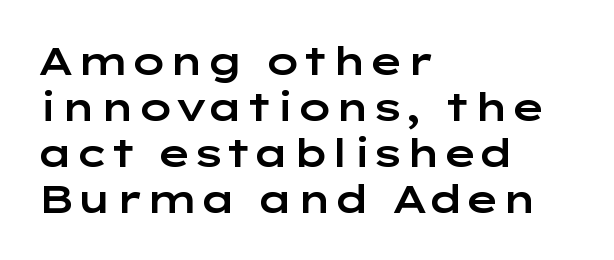
Stroke terminals: plain, sans-serif. Tracking value appears to be zero — textbook default spacing. Do the characters align in a grid? No, the font is proportional. This rendering features lettering with no underline.
